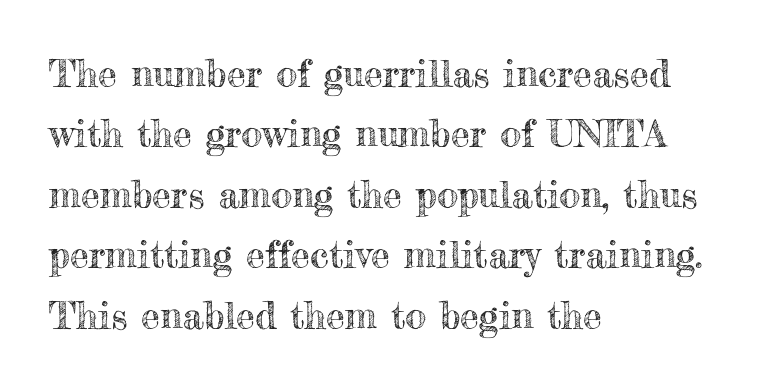
Q: Is the text italic (slanted)? A: No, it is upright.
Q: Is the text underlined? A: No.
Q: How is the paragraph aligned? A: Left-aligned.
Q: Is the spacing between letters normal or unusually wide? A: Normal.
Q: Is the spacing between lines tight, normal or loose? A: Normal.
Q: Width (condensed, normal, or wide)? A: Normal.
Q: x-height? A: Small.
Q: Monospaced? A: No.
